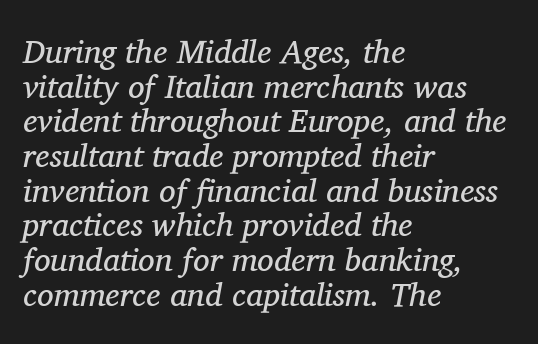
It's the slanting kind of type. Type style note: has serifs. This rendering leaves character spacing at its baseline value. The letters advance in unequal steps, a hallmark of proportional type.
